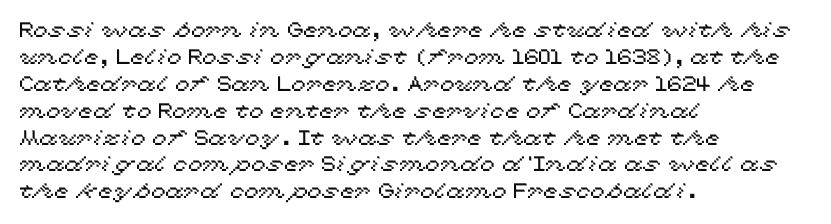
The image shows 21 px text type; set left-aligned, normal line spacing (1.28x), normal letter spacing, not underlined.
